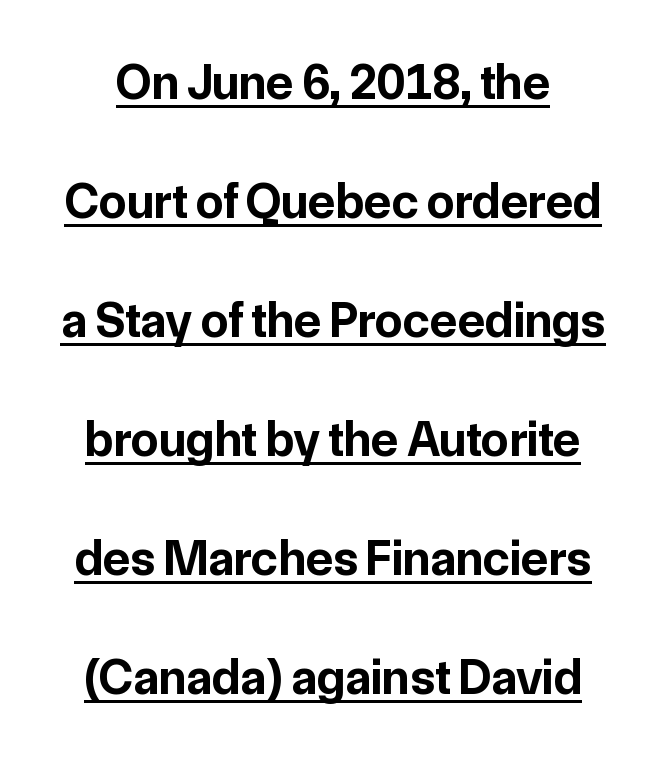
{"serif": "no", "italic": "no", "bold": "yes", "weight": "bold", "width": "normal", "stroke_contrast": "low", "x_height": "medium", "monospaced": "no", "underline": "yes", "line_spacing": "loose", "line_spacing_ratio": 2.38, "letter_spacing": "normal", "letter_spacing_em": 0.0, "glyph_px": 50}
